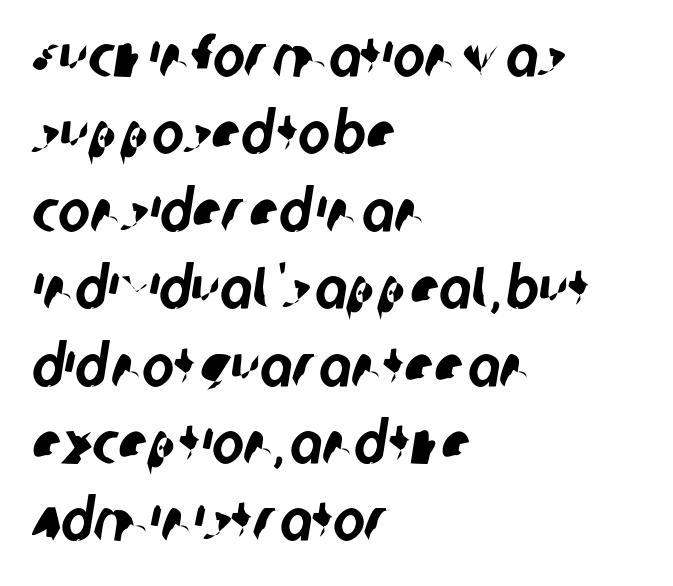
The image shows 60 px condensed sans-serif type; set left-aligned, normal line spacing (1.29x), normal letter spacing, not underlined; low stroke contrast and a large x-height.
